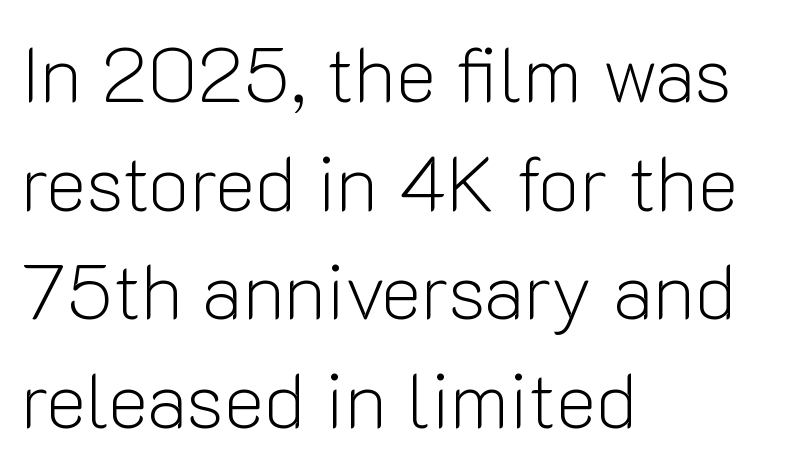
The paragraph has a hard left edge and a soft right edge. The face used here is a sans, in the tradition of grotesques and geometrics. Unbolded letterforms with no extra heft. These lines sit exactly where default settings would place them. The letters stand upright; this is a roman face.
